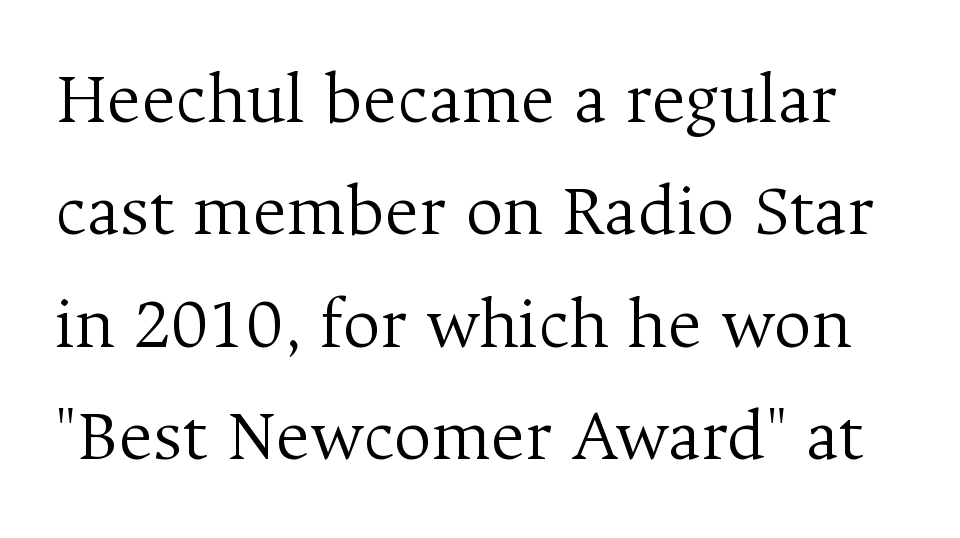
Q: Is the text bold? A: No.
Q: Is the text italic (slanted)? A: No, it is upright.
Q: Is the typeface a serif or a sans-serif typeface? A: Serif.
Q: Is the text underlined? A: No.
Q: Is the spacing between letters normal or unusually wide? A: Normal.
Q: Is the spacing between lines tight, normal or loose? A: Normal.
Q: Width (condensed, normal, or wide)? A: Normal.
Q: Stroke contrast? A: Medium.
Q: x-height? A: Medium.
Q: Monospaced? A: No.
